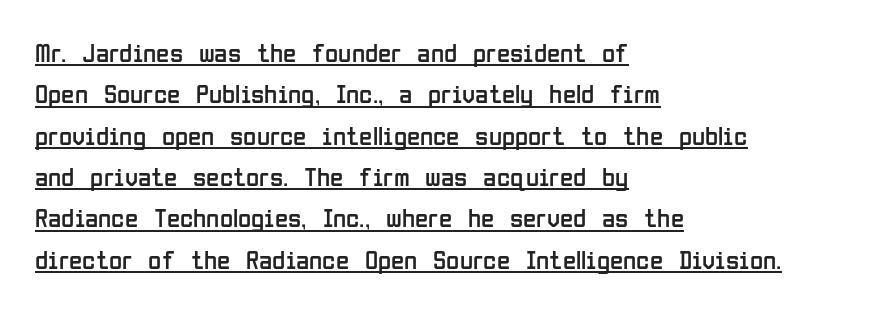
The image shows 27 px text type, upright; set left-aligned, normal line spacing (1.53x), normal letter spacing, underlined.
